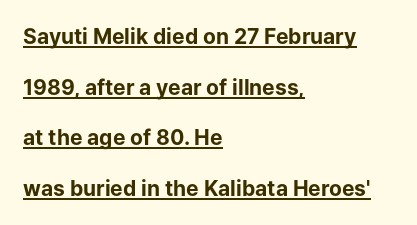
{"italic": "no", "bold": "yes", "underline": "yes", "align": "left", "line_spacing": "loose", "line_spacing_ratio": 2.41, "letter_spacing": "normal", "letter_spacing_em": 0.0, "glyph_px": 21}
